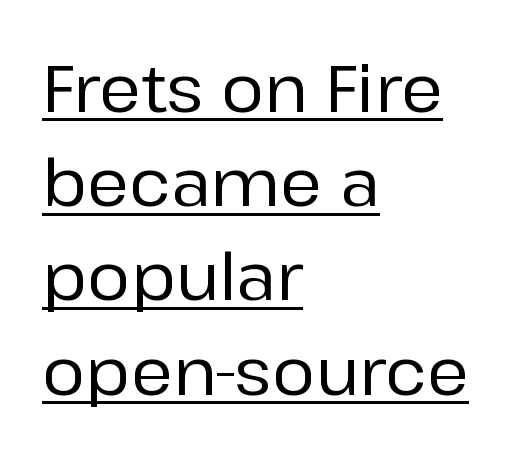
The image shows 65 px sans-serif type, upright; set left-aligned, normal line spacing (1.45x), normal letter spacing, underlined; low stroke contrast and a medium x-height.
